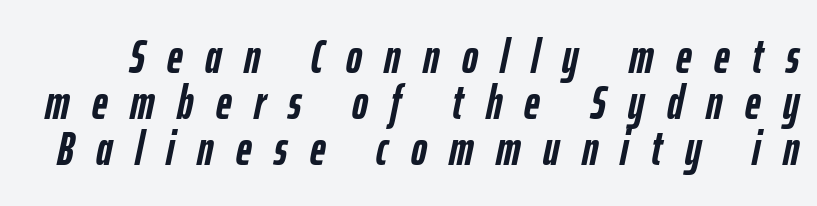
Glance below the letters and you will spot only blank space. The line texture is sparse and dotted thanks to wide tracking. In terms of weight, the rendering is a true, heavy bold. The lettering tilts uniformly, giving the passage an italic look.
